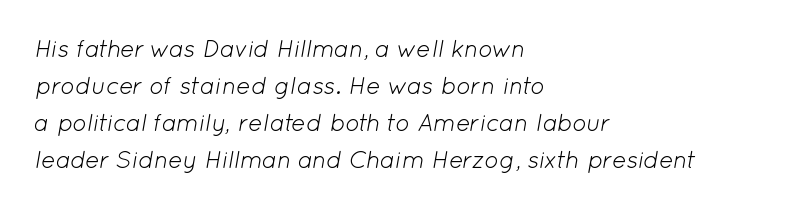
Yep, that's italic — everything's leaning. The space beneath each line is pristine and unruled. Horizontal bands of white between lines are of average thickness. The strokes are not fattened; the text isn't bold. Here the glyphs are tracked normally, forming tight word shapes. Reading down the block, your eye returns to a fixed left position each line.
